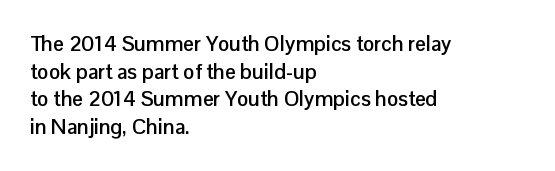
{"italic": "no", "bold": "yes", "underline": "no", "align": "left", "line_spacing": "normal", "line_spacing_ratio": 1.31, "letter_spacing": "normal", "letter_spacing_em": 0.0, "glyph_px": 21}
